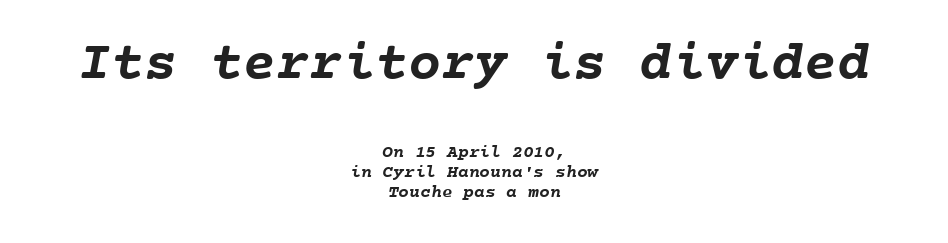
Q: Is the text bold? A: Yes.
Q: Is the text underlined? A: No.
Q: How is the paragraph aligned? A: Centered.
Q: Is the spacing between letters normal or unusually wide? A: Normal.
Q: Is the spacing between lines tight, normal or loose? A: Tight.
Q: Which block of text is set in a larger size, the first (top) or the second (bottom)? A: The first (top) one.
Q: Width (condensed, normal, or wide)? A: Normal.
Q: Stroke contrast? A: Low.
Q: x-height? A: Medium.
Q: Monospaced? A: Yes.
